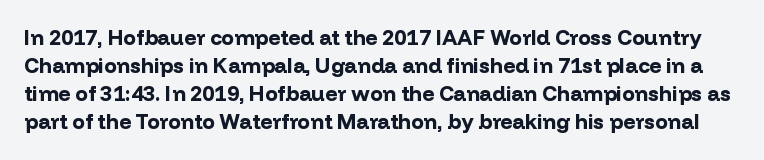
Q: Is the text bold? A: Yes.
Q: Is the text italic (slanted)? A: No, it is upright.
Q: Is the text underlined? A: No.
Q: Is the spacing between letters normal or unusually wide? A: Normal.
Q: Is the spacing between lines tight, normal or loose? A: Normal.
